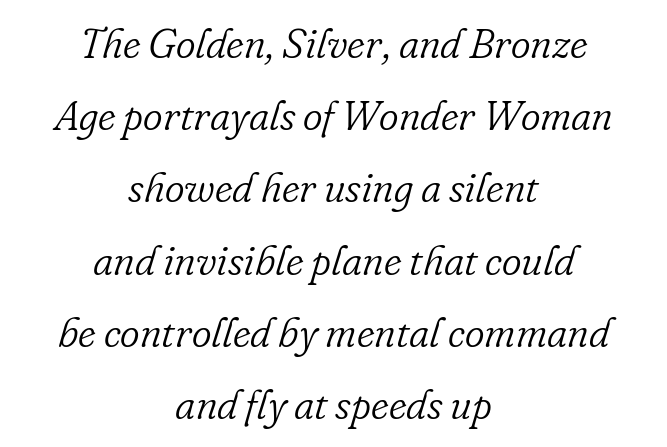
{"serif": "yes", "italic": "yes", "lean": "right", "slant_degrees": 16, "bold": "no", "weight": "light", "width": "normal", "stroke_contrast": "low", "x_height": "small", "monospaced": "no", "underline": "no", "align": "center", "line_spacing_ratio": 1.72, "letter_spacing": "normal", "letter_spacing_em": 0.0, "glyph_px": 42}
